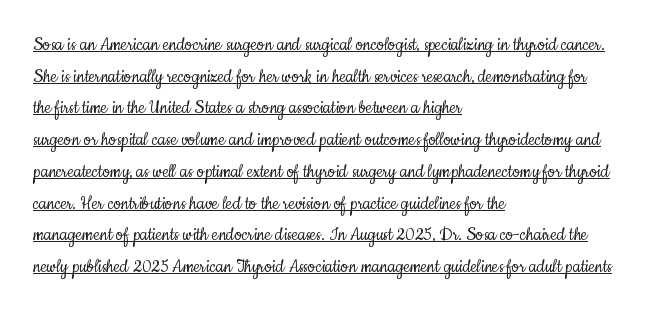
Q: Is the text bold? A: No.
Q: Is the text italic (slanted)? A: Yes.
Q: Is the text underlined? A: Yes.
Q: How is the paragraph aligned? A: Left-aligned.
Q: Is the spacing between letters normal or unusually wide? A: Normal.
Q: Is the spacing between lines tight, normal or loose? A: Normal.
